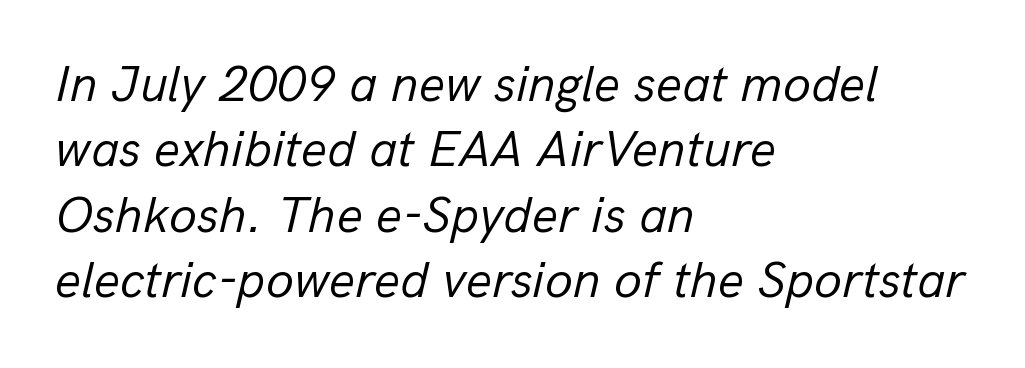
{"italic": "yes", "lean": "right", "slant_degrees": 13, "bold": "no", "weight": "regular", "width": "normal", "stroke_contrast": "low", "x_height": "medium", "monospaced": "no", "underline": "no", "align": "left", "line_spacing": "normal", "line_spacing_ratio": 1.28, "letter_spacing": "normal", "letter_spacing_em": 0.0, "glyph_px": 51}
